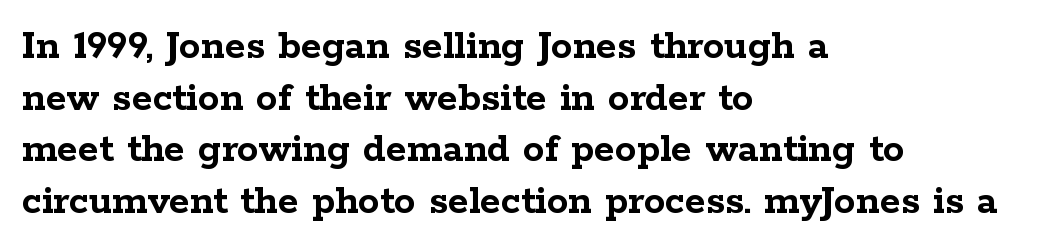
{"serif": "yes", "italic": "no", "bold": "yes", "weight": "semibold", "width": "wide", "stroke_contrast": "low", "x_height": "medium", "monospaced": "no", "underline": "no", "align": "left", "line_spacing_ratio": 1.2, "letter_spacing": "normal", "letter_spacing_em": 0.0, "glyph_px": 43}
